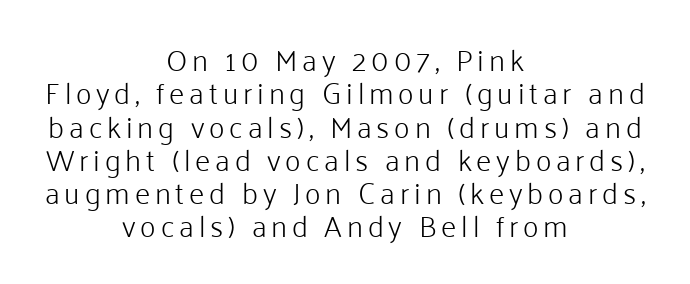
The image shows 30 px light sans-serif type, upright; set centered, tight line spacing (1.11x), not underlined; low stroke contrast and a medium x-height.
